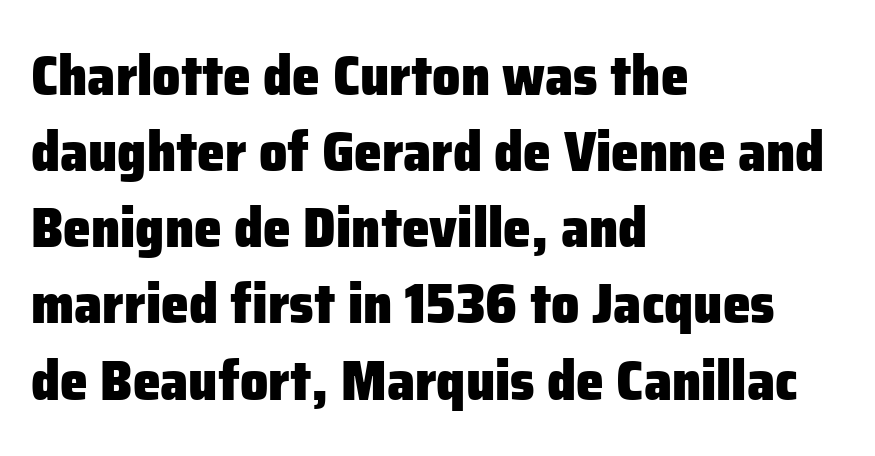
{"serif": "no", "italic": "no", "bold": "yes", "weight": "heavy", "width": "normal", "stroke_contrast": "low", "x_height": "medium", "monospaced": "no", "underline": "no", "align": "left", "line_spacing": "normal", "line_spacing_ratio": 1.36, "letter_spacing": "normal", "letter_spacing_em": 0.0, "glyph_px": 56}
